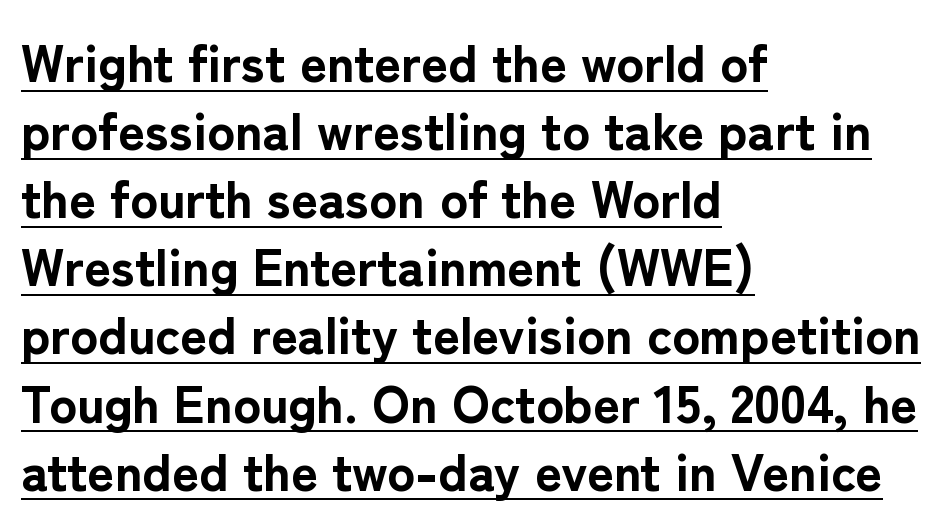
The image shows 52 px bold sans-serif type, upright; set left-aligned, normal line spacing (1.31x), normal letter spacing, underlined; low stroke contrast and a medium x-height.
